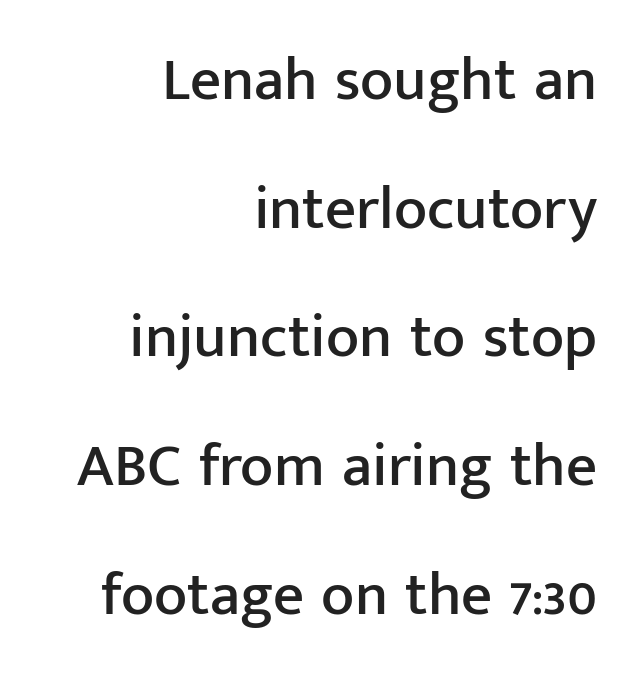
{"serif": "no", "italic": "no", "width": "normal", "stroke_contrast": "low", "x_height": "medium", "monospaced": "no", "underline": "no", "align": "right", "line_spacing": "loose", "line_spacing_ratio": 2.11, "letter_spacing": "normal", "letter_spacing_em": 0.0, "glyph_px": 61}
